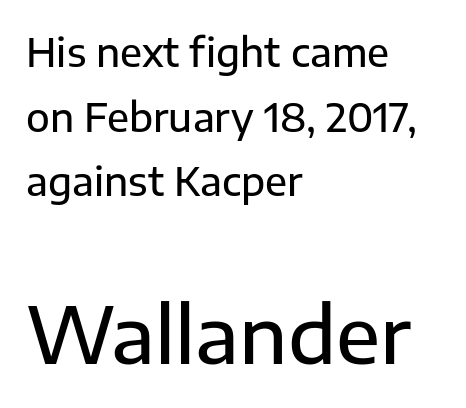
Successive baselines arrive at the customary interval. The following chunk of copy outweighs the initial chunk in type size. The characters display no serif detailing; their extremities are plain. Tall strokes in this sample are plumb rather than angled.
